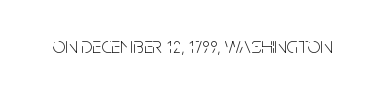
The image shows 23 px text type, upright; set normal letter spacing, not underlined.
